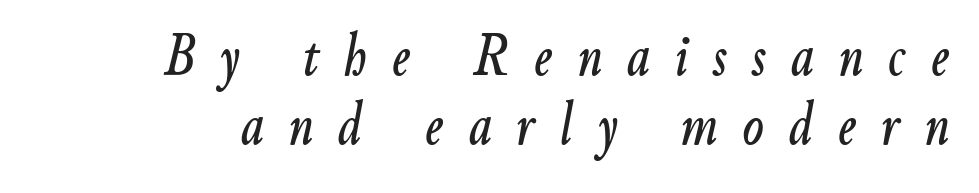
{"italic": "yes", "lean": "right", "slant_degrees": 9, "width": "condensed", "stroke_contrast": "low", "x_height": "small", "monospaced": "no", "underline": "no", "line_spacing": "tight", "line_spacing_ratio": 1.12, "letter_spacing": "wide", "letter_spacing_em": 0.4, "glyph_px": 62}
